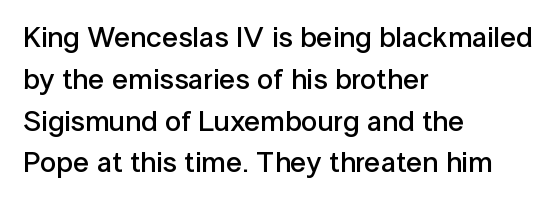
The image shows 29 px semibold sans-serif type, upright; set left-aligned, normal line spacing (1.44x), normal letter spacing, not underlined; low stroke contrast and a medium x-height.
